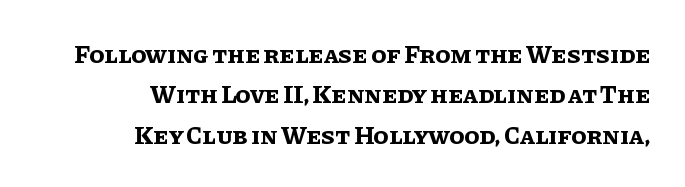
{"italic": "no", "bold": "yes", "underline": "no", "align": "right", "line_spacing": "normal", "line_spacing_ratio": 1.62, "letter_spacing": "normal", "letter_spacing_em": 0.0, "glyph_px": 25}
